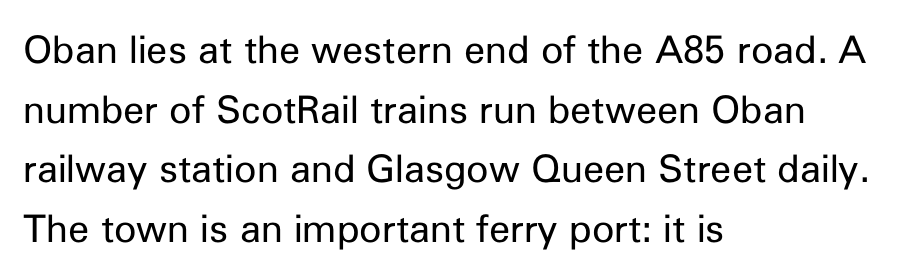
Q: Is the text bold? A: No.
Q: Is the text italic (slanted)? A: No, it is upright.
Q: Is the typeface a serif or a sans-serif typeface? A: Sans-serif.
Q: Is the text underlined? A: No.
Q: How is the paragraph aligned? A: Left-aligned.
Q: Is the spacing between letters normal or unusually wide? A: Normal.
Q: Is the spacing between lines tight, normal or loose? A: Normal.
Q: Width (condensed, normal, or wide)? A: Normal.
Q: Stroke contrast? A: Low.
Q: x-height? A: Medium.
Q: Monospaced? A: No.
